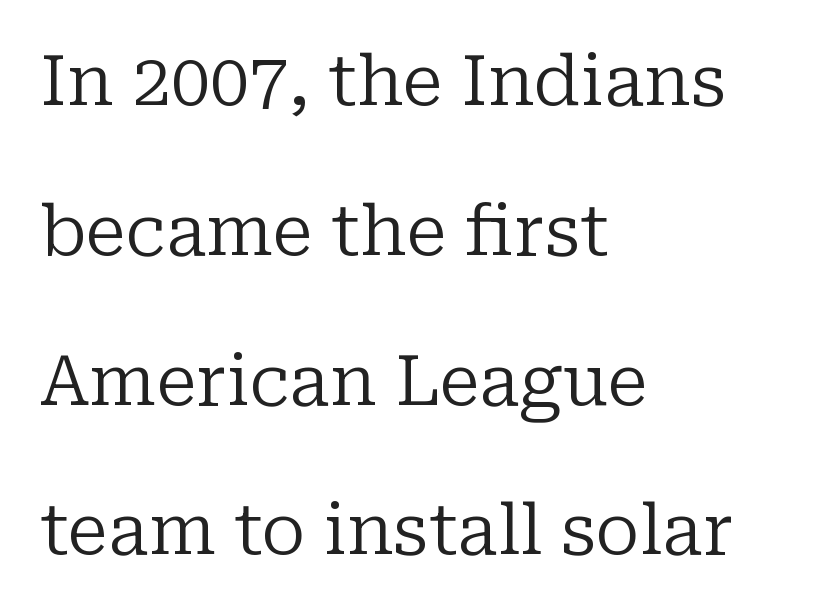
{"serif": "yes", "italic": "no", "bold": "no", "weight": "regular", "width": "normal", "stroke_contrast": "low", "x_height": "medium", "monospaced": "no", "underline": "no", "align": "left", "line_spacing": "loose", "line_spacing_ratio": 2.14, "letter_spacing": "normal", "letter_spacing_em": 0.0, "glyph_px": 70}
